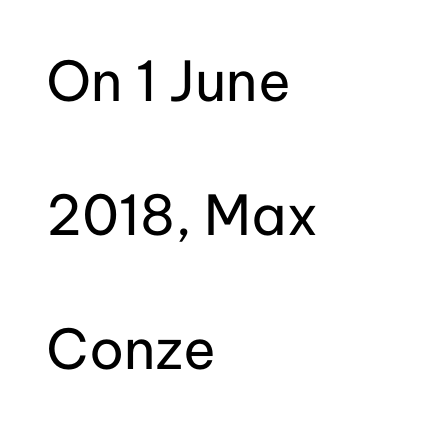
Is there much room between lines? Yes — plenty of vertical air separates them. Each letter keeps its own natural width here, so spacing adapts to shape. Nothing heavy about these letters — not bold at all. A typesetter would mark this as roman, not italic.
